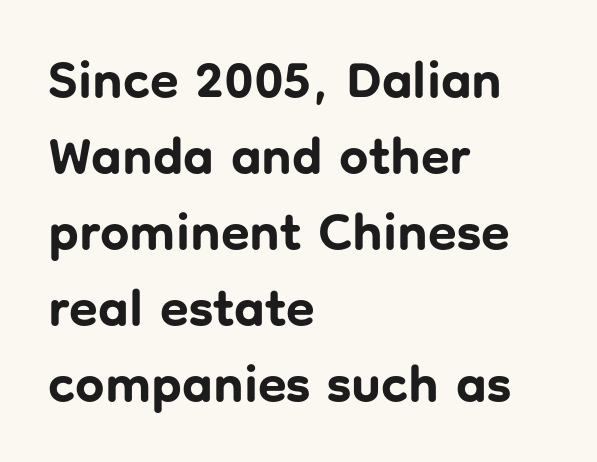
{"serif": "no", "italic": "no", "bold": "yes", "weight": "bold", "width": "normal", "stroke_contrast": "low", "x_height": "medium", "monospaced": "no", "underline": "no", "align": "left", "line_spacing": "normal", "line_spacing_ratio": 1.46, "letter_spacing": "normal", "letter_spacing_em": 0.0, "glyph_px": 52}
